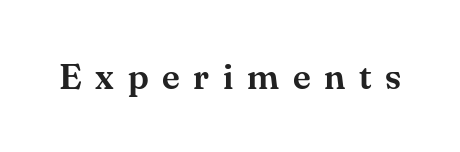
{"serif": "yes", "italic": "no", "width": "normal", "stroke_contrast": "medium", "x_height": "small", "monospaced": "no", "underline": "no", "letter_spacing": "wide", "letter_spacing_em": 0.38, "glyph_px": 36}
